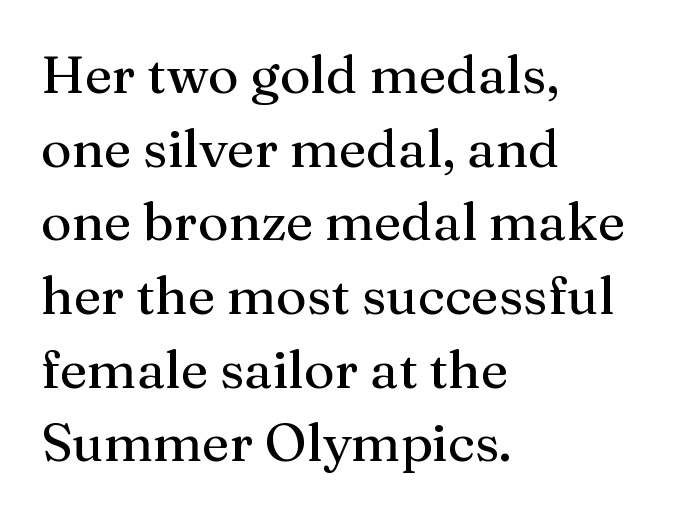
What's the leading like? Ordinary, nothing unusual. When letters stand straight like this, we call the style roman or upright. The rendering shows small feet on the letterforms — a serif design. Visually the block forms a straight wall on the left and a jagged coastline on the right.
